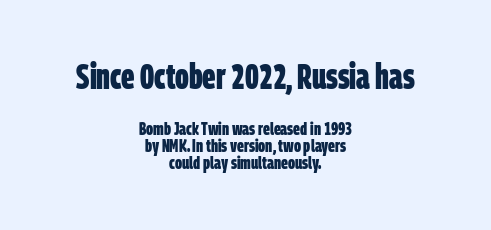
Caption: bold face, heavy strokes. If you folded the block vertically in half, each line would mirror itself in length. Does the leading feel generous? Not at all — it's pinched. Serifs: no, the terminals of the letterforms are clean. Which chunk is bigger? The first one — the top block dwarfs the bottom. This rendering leaves character spacing at its baseline value.
